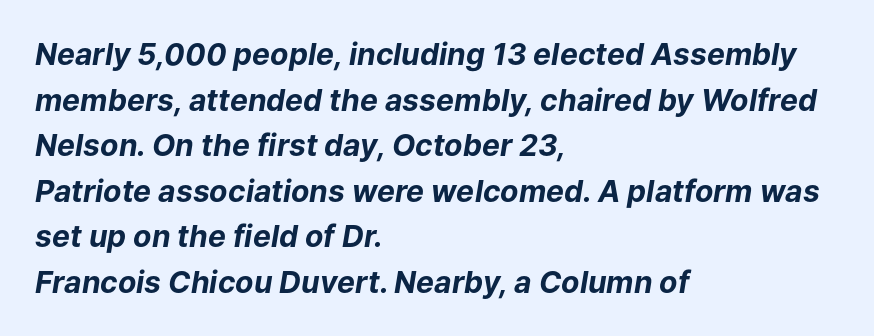
Q: Is the text bold? A: Yes.
Q: Is the text italic (slanted)? A: Yes, it leans right by about 9 degrees.
Q: Is the text underlined? A: No.
Q: How is the paragraph aligned? A: Left-aligned.
Q: Is the spacing between letters normal or unusually wide? A: Normal.
Q: Is the spacing between lines tight, normal or loose? A: Normal.
Q: Width (condensed, normal, or wide)? A: Normal.
Q: Stroke contrast? A: Low.
Q: x-height? A: Medium.
Q: Monospaced? A: No.
